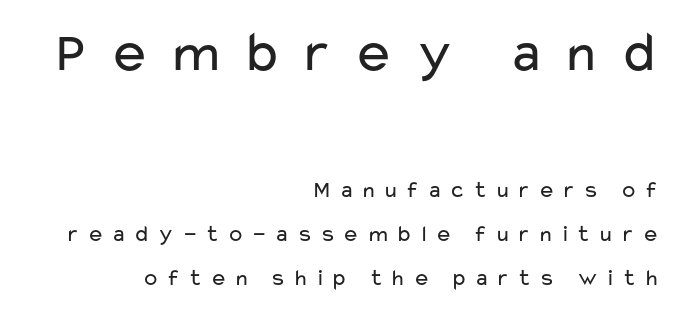
The image shows 57 px regular-weight, wide sans-serif type, upright; set right-aligned, loose line spacing (1.91x), unusually wide letter spacing (+0.3 em), not underlined; the first (top) block is 2.48x larger; low stroke contrast and a medium x-height.
